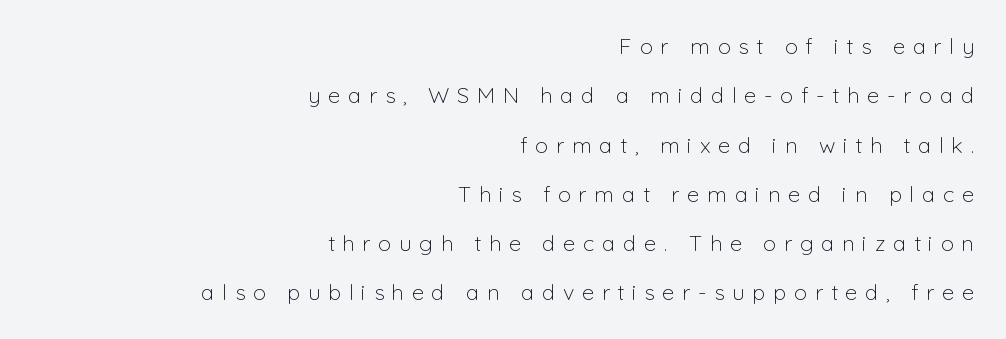
Q: Is the text bold? A: No.
Q: Is the text italic (slanted)? A: No, it is upright.
Q: Is the text underlined? A: No.
Q: How is the paragraph aligned? A: Right-aligned.
Q: Is the spacing between letters normal or unusually wide? A: Unusually wide.
Q: Is the spacing between lines tight, normal or loose? A: Loose.
